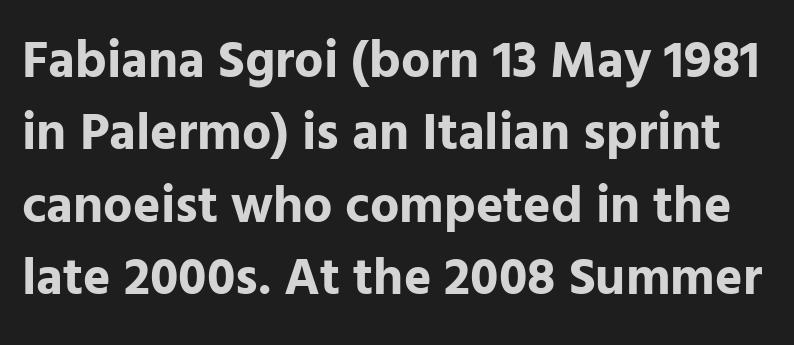
The image shows 52 px bold sans-serif type, upright; set normal line spacing (1.39x), normal letter spacing, not underlined; low stroke contrast and a medium x-height.
